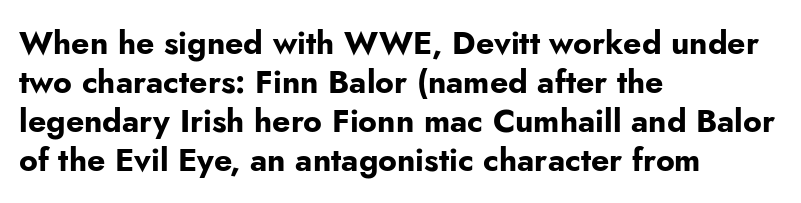
The image shows 32 px bold sans-serif type, upright; set left-aligned, line spacing 1.22x, normal letter spacing, not underlined; low stroke contrast and a small x-height.
